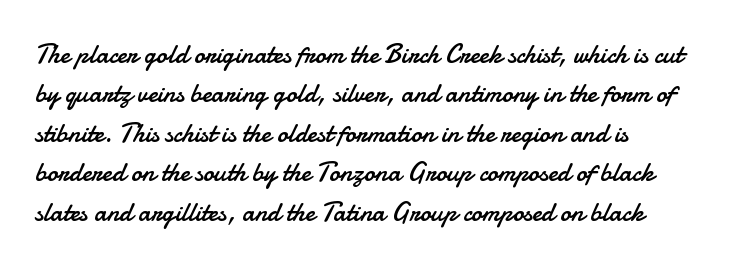
{"bold": "no", "underline": "no", "align": "left", "line_spacing": "normal", "line_spacing_ratio": 1.46, "letter_spacing": "normal", "letter_spacing_em": 0.0, "glyph_px": 27}
